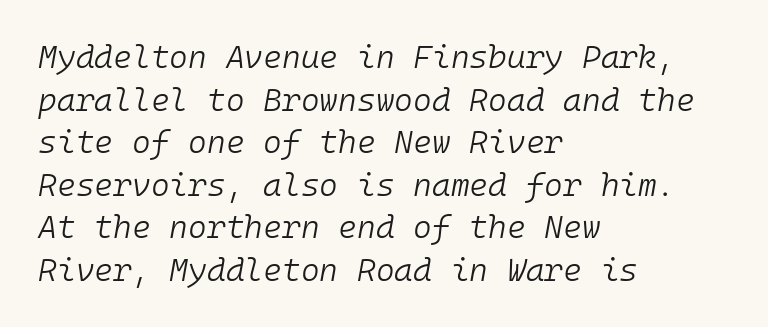
The image shows 32 px light type, italic (leaning right), monospaced; set left-aligned, normal line spacing (1.33x), normal letter spacing, not underlined; low stroke contrast and a medium x-height.
